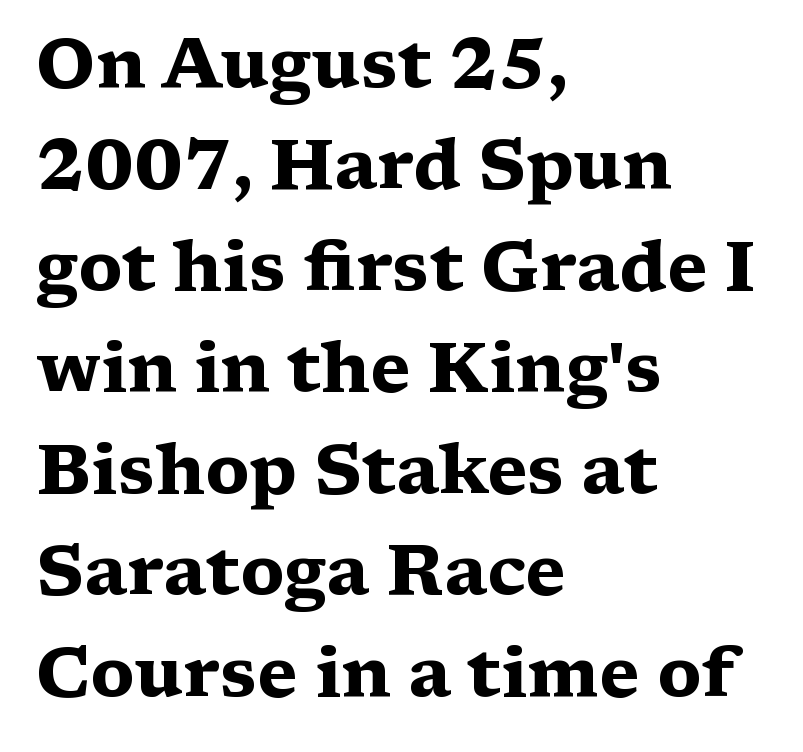
The lines in this sample share a left origin and differ only in where they stop. Classification — serif. This rendering features lettering with no underline. Spacing verdict: proportional, widths tailored to each character.
